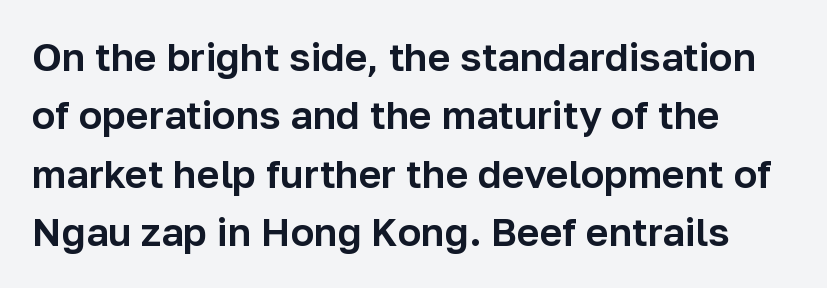
Nope, not italic — everything's standing straight. The face used here is proportionally spaced, like ordinary book or web type. Honestly, the letter spacing is just normal — you wouldn't notice it. Quick note: underline off.
